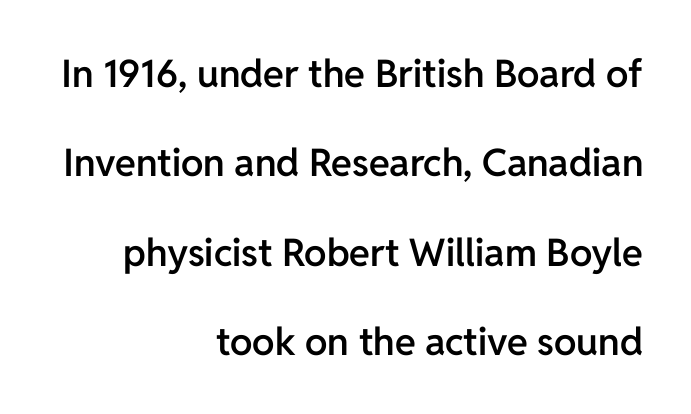
{"serif": "no", "italic": "no", "bold": "semi", "weight": "semibold", "width": "normal", "stroke_contrast": "low", "x_height": "medium", "monospaced": "no", "underline": "no", "align": "right", "line_spacing": "loose", "line_spacing_ratio": 2.35, "letter_spacing": "normal", "letter_spacing_em": 0.0, "glyph_px": 38}
